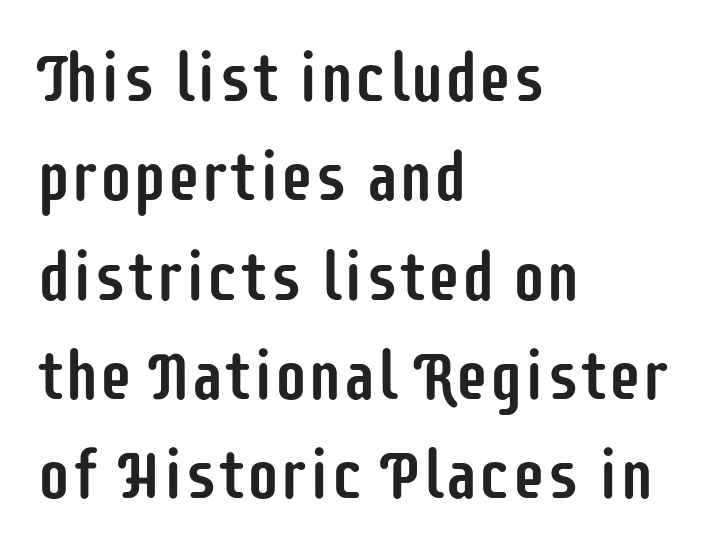
Each letter keeps its own natural width here, so spacing adapts to shape. Unlike italic type, these characters show no tilt at all. This rendering features lettering with no underline. The face used here is a sans, in the tradition of grotesques and geometrics.
